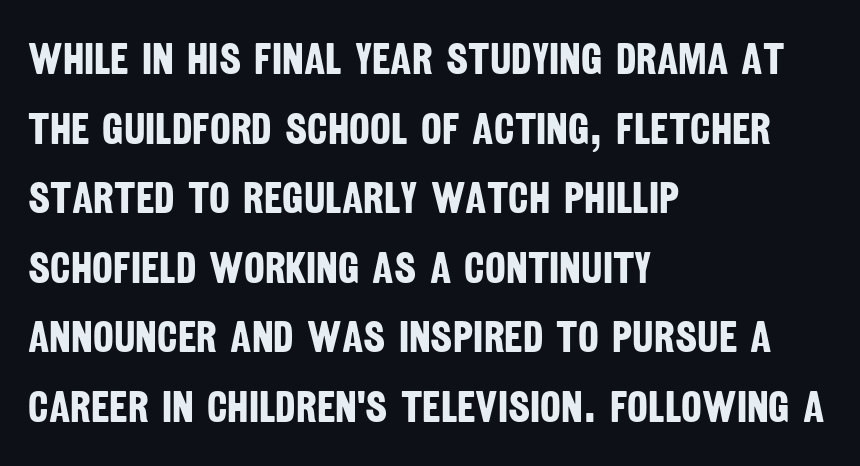
The image shows 44 px bold, condensed sans-serif type; set left-aligned, normal line spacing (1.58x), normal letter spacing, not underlined; low stroke contrast and a large x-height.
